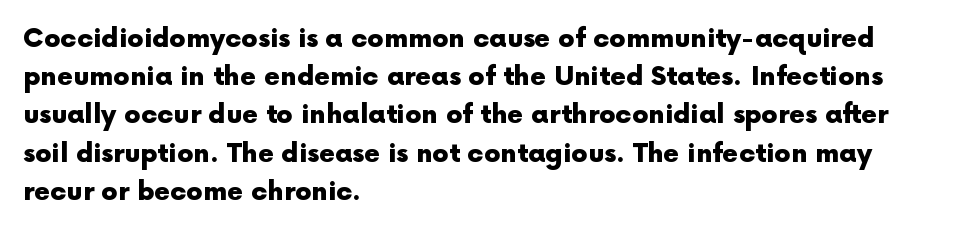
Q: Is the text bold? A: Yes.
Q: Is the text italic (slanted)? A: No, it is upright.
Q: Is the text underlined? A: No.
Q: How is the paragraph aligned? A: Left-aligned.
Q: Is the spacing between letters normal or unusually wide? A: Normal.
Q: Is the spacing between lines tight, normal or loose? A: Normal.
